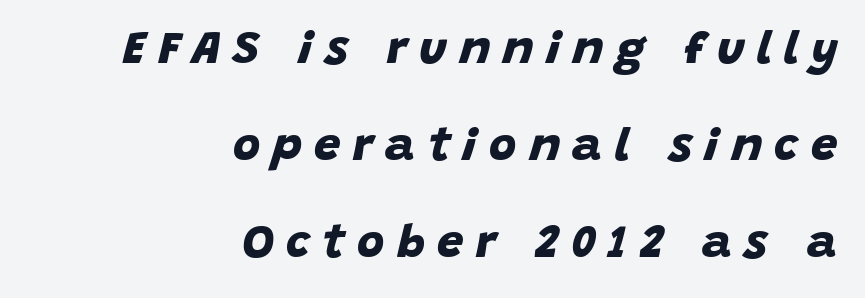
Spacing verdict: proportional, widths tailored to each character. Each row of text sits above clean, open space. Heavy-handed strokes throughout: this text is bold. The block of text is sparse from top to bottom, with ample space between rows. Loose tracking; the words dissolve into strings of separated letters.
